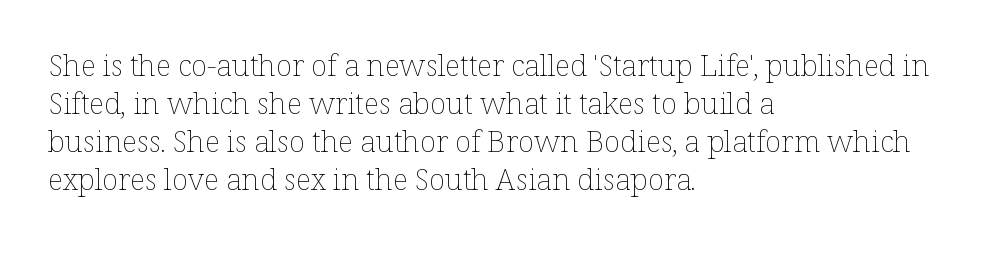
{"italic": "no", "bold": "no", "weight": "thin", "width": "normal", "stroke_contrast": "low", "x_height": "medium", "monospaced": "no", "underline": "no", "align": "left", "line_spacing": "normal", "line_spacing_ratio": 1.27, "letter_spacing": "normal", "letter_spacing_em": 0.0, "glyph_px": 30}
